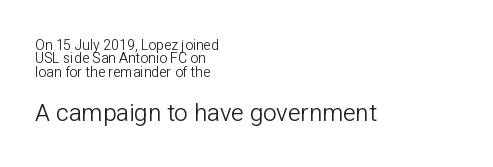
{"italic": "no", "bold": "no", "underline": "no", "align": "left", "line_spacing": "tight", "line_spacing_ratio": 0.96, "letter_spacing": "normal", "letter_spacing_em": 0.0, "larger_block": "second", "size_ratio": 1.71, "glyph_px": 24}
